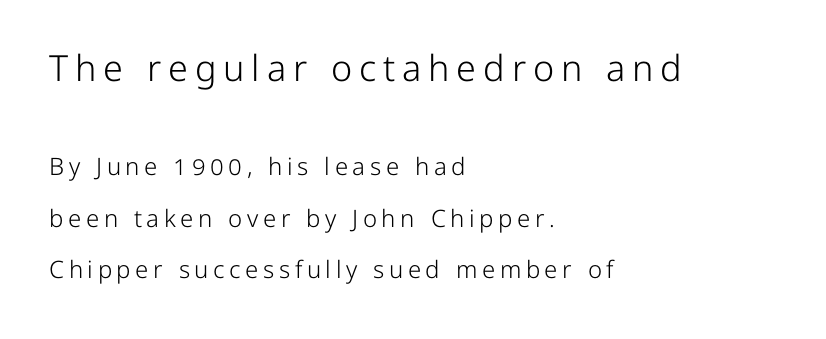
The image shows 36 px light sans-serif type, upright; set left-aligned, loose line spacing (2.13x), not underlined; the first (top) block is 1.5x larger; low stroke contrast and a medium x-height.
